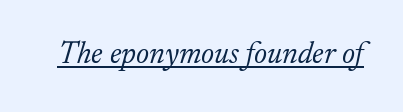
{"serif": "yes", "italic": "yes", "lean": "right", "slant_degrees": 17, "bold": "no", "weight": "light", "width": "normal", "stroke_contrast": "low", "x_height": "small", "monospaced": "no", "underline": "yes", "letter_spacing": "normal", "letter_spacing_em": 0.0, "glyph_px": 31}
